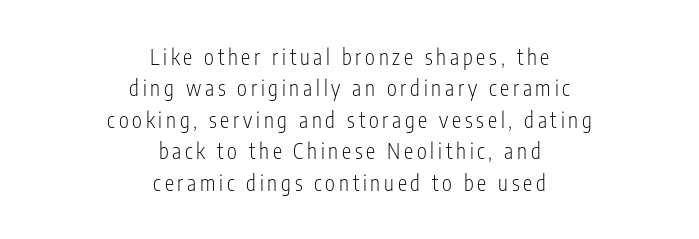
The image shows 21 px text type, upright; set centered, normal line spacing (1.5x), not underlined.
